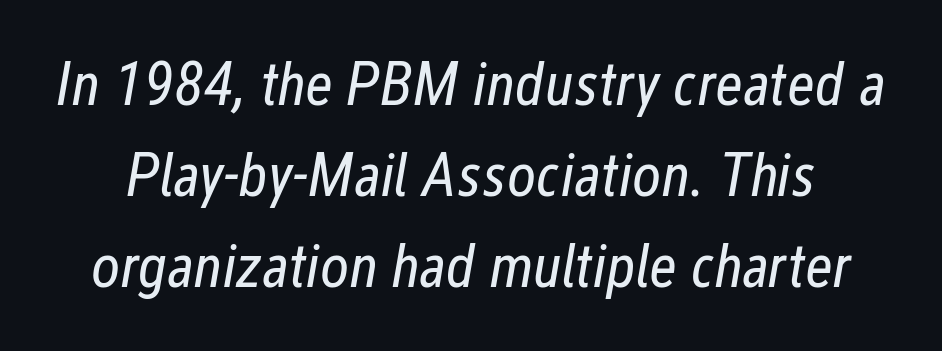
Q: Is the text bold? A: No.
Q: Is the text italic (slanted)? A: Yes, it leans right by about 12 degrees.
Q: Is the text underlined? A: No.
Q: Is the spacing between letters normal or unusually wide? A: Normal.
Q: Is the spacing between lines tight, normal or loose? A: Normal.
Q: Width (condensed, normal, or wide)? A: Condensed.
Q: Stroke contrast? A: Low.
Q: x-height? A: Medium.
Q: Monospaced? A: No.
